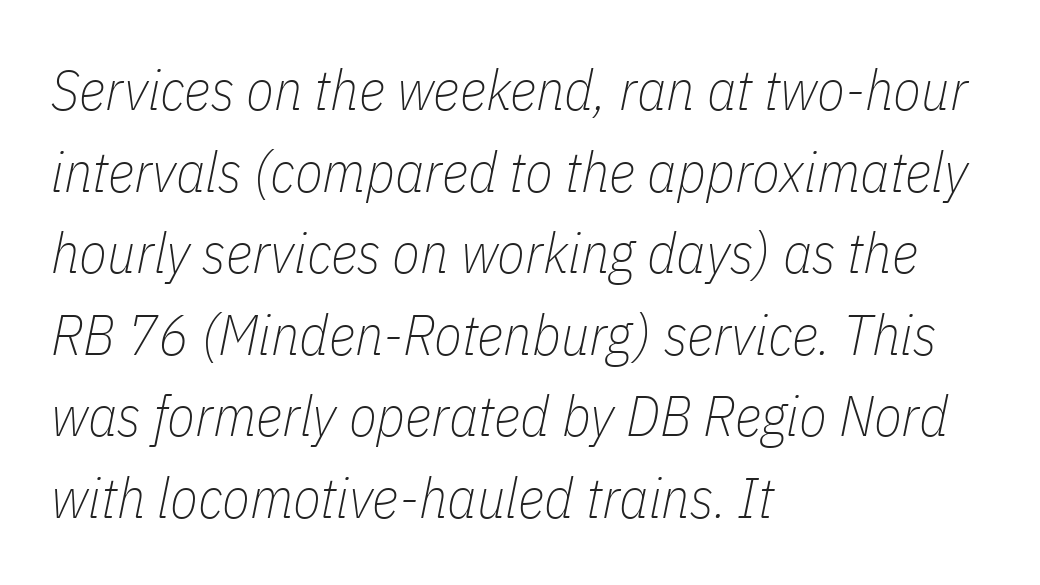
{"italic": "yes", "lean": "right", "slant_degrees": 11, "bold": "no", "weight": "thin", "width": "condensed", "stroke_contrast": "low", "x_height": "medium", "monospaced": "no", "underline": "no", "align": "left", "line_spacing": "normal", "line_spacing_ratio": 1.43, "letter_spacing": "normal", "letter_spacing_em": 0.0, "glyph_px": 57}
